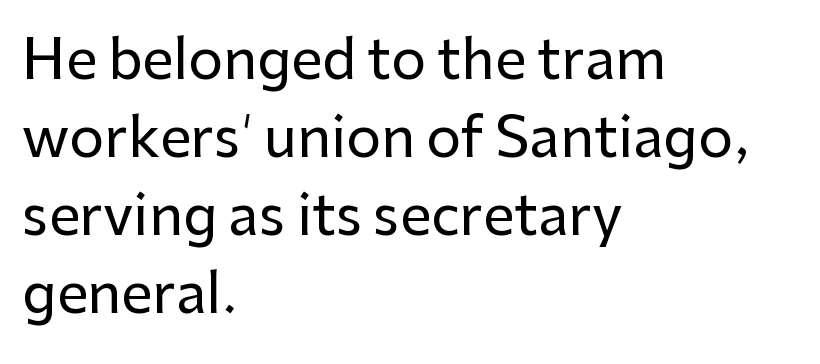
{"serif": "no", "italic": "no", "width": "normal", "stroke_contrast": "low", "x_height": "medium", "monospaced": "no", "underline": "no", "align": "left", "line_spacing": "normal", "line_spacing_ratio": 1.42, "letter_spacing": "normal", "letter_spacing_em": 0.0, "glyph_px": 55}
